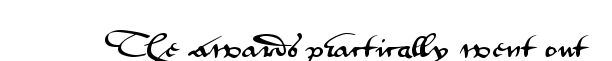
Descenders are the only things crossing below the line. The line texture is even and compact thanks to regular tracking.
